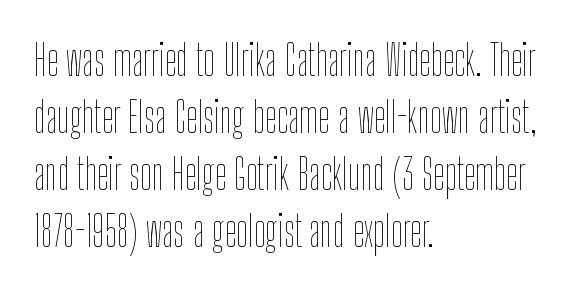
Nobody touched the tracking dial on this one. The gap between lines stays unmarked. These glyphs show unthickened strokes, regular width or finer. Leftover space on each line is placed entirely after the last word. The typography opts for an upright posture over an oblique one.
